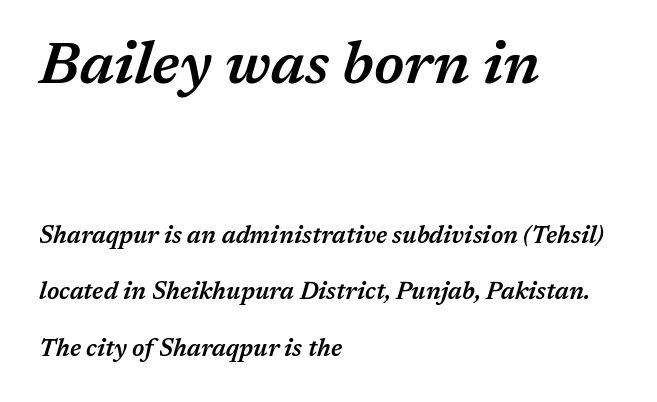
Q: Is the text bold? A: Semi-bold.
Q: Is the text italic (slanted)? A: Yes, it leans right by about 17 degrees.
Q: Is the text underlined? A: No.
Q: How is the paragraph aligned? A: Left-aligned.
Q: Is the spacing between letters normal or unusually wide? A: Normal.
Q: Is the spacing between lines tight, normal or loose? A: Loose.
Q: Which block of text is set in a larger size, the first (top) or the second (bottom)? A: The first (top) one.
Q: Width (condensed, normal, or wide)? A: Normal.
Q: Stroke contrast? A: Medium.
Q: x-height? A: Medium.
Q: Monospaced? A: No.
